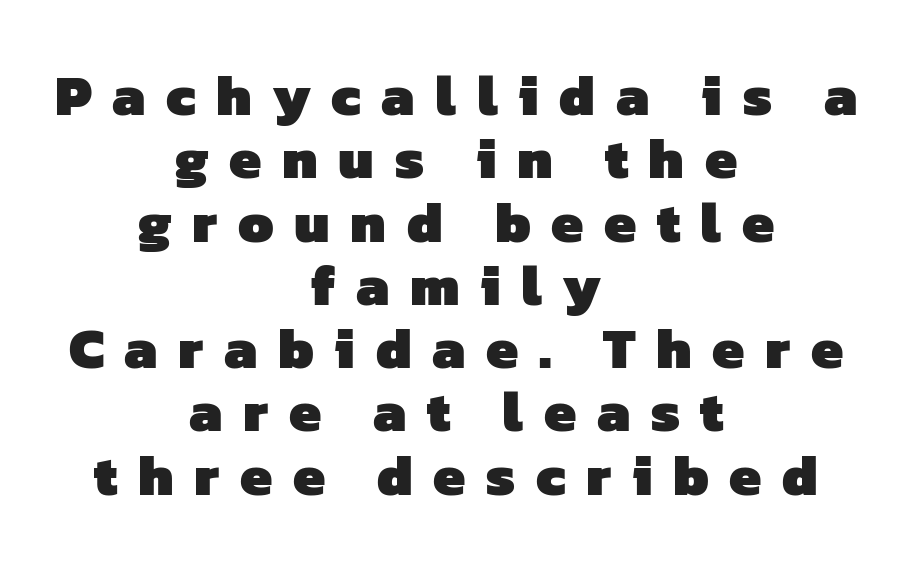
The image shows 57 px heavy sans-serif type; set centered, tight line spacing (1.11x), unusually wide letter spacing (+0.36 em), not underlined; low stroke contrast and a medium x-height.
